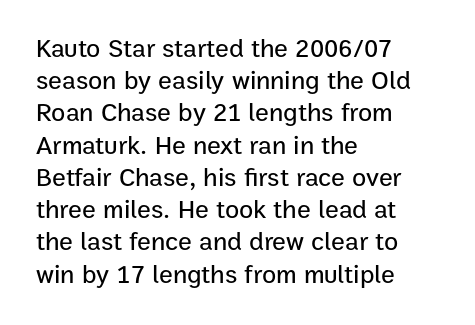
{"italic": "no", "underline": "no", "align": "left", "line_spacing_ratio": 1.24, "letter_spacing": "normal", "letter_spacing_em": 0.0, "glyph_px": 26}
